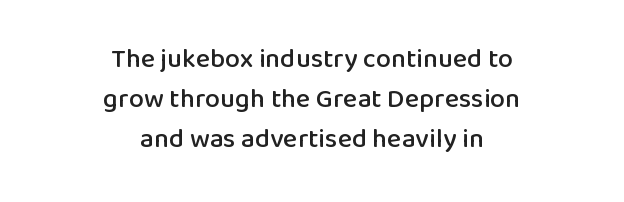
{"italic": "no", "underline": "no", "align": "center", "line_spacing": "normal", "line_spacing_ratio": 1.48, "letter_spacing": "normal", "letter_spacing_em": 0.0, "glyph_px": 27}
